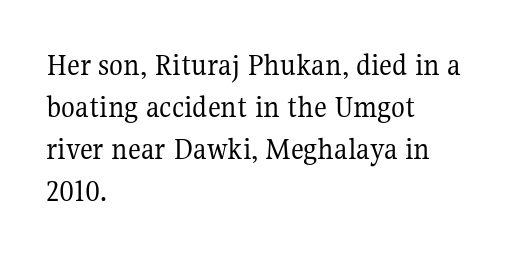
The image shows 32 px regular-weight serif type, upright; set left-aligned, normal line spacing (1.31x), normal letter spacing, not underlined; medium stroke contrast and a medium x-height.
